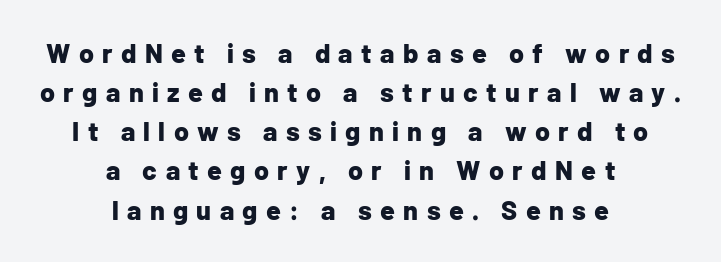
Q: Is the text bold? A: Yes.
Q: Is the text italic (slanted)? A: No, it is upright.
Q: Is the text underlined? A: No.
Q: How is the paragraph aligned? A: Centered.
Q: Is the spacing between letters normal or unusually wide? A: Unusually wide.
Q: Is the spacing between lines tight, normal or loose? A: Normal.
